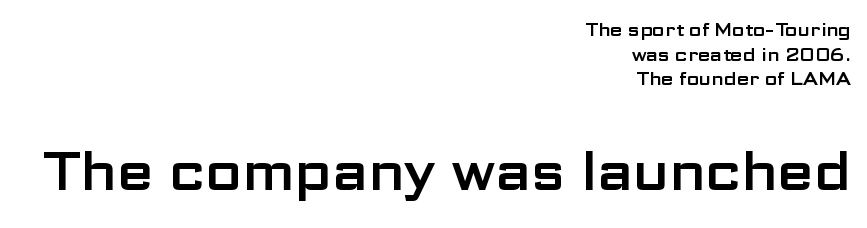
Character widths vary here, with narrow letters taking less room than wide ones. The type sits square on the baseline with zero lean. The passage shown stacks its lines at a standard gap. Each word holds together tightly as a unit, with standard inter-letter gaps. A sans-serif font was chosen for this passage. Descender tails drop into unmarked territory.
